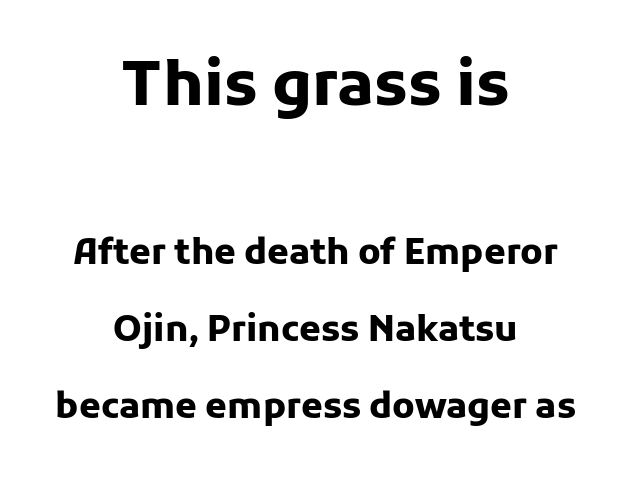
The face used here is proportionally spaced, like ordinary book or web type. Scale decreases going downward across the two blocks. Glance below the letters and you will spot only blank space. Does the lettering tilt? It doesn't — this is upright. Alignment: centered.
